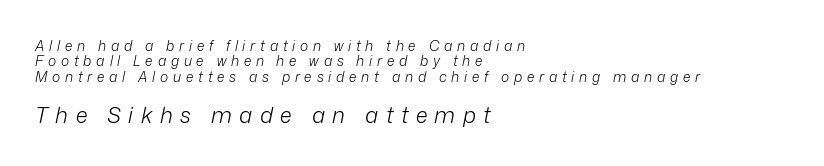
Check the space under the baseline: it is left empty. Alignment: flush left. These lines were composed using italics. Is this a heavy cut? Hardly; it is regular or lighter. Spacing between characters has been opened up far beyond the box default. Rows of type sit shoulder to shoulder in the vertical direction.
